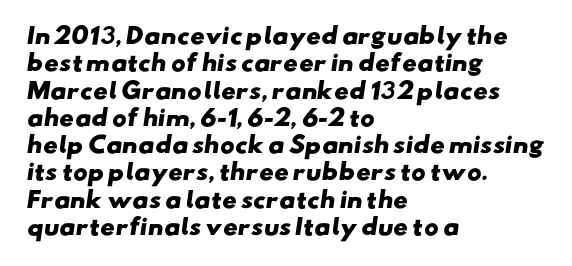
Q: Is the text bold? A: Yes.
Q: Is the text underlined? A: No.
Q: How is the paragraph aligned? A: Left-aligned.
Q: Is the spacing between letters normal or unusually wide? A: Normal.
